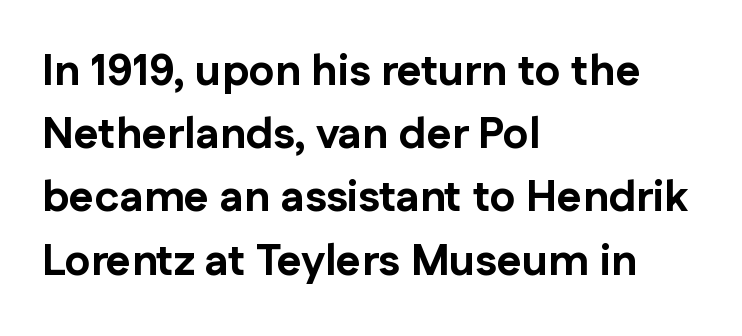
{"serif": "no", "italic": "no", "bold": "yes", "weight": "bold", "width": "normal", "stroke_contrast": "low", "x_height": "medium", "monospaced": "no", "underline": "no", "align": "left", "line_spacing": "normal", "line_spacing_ratio": 1.47, "letter_spacing": "normal", "letter_spacing_em": 0.0, "glyph_px": 43}
